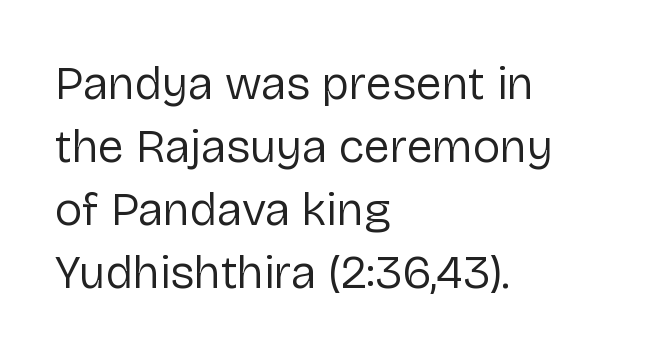
Q: Is the text bold? A: No.
Q: Is the text italic (slanted)? A: No, it is upright.
Q: Is the typeface a serif or a sans-serif typeface? A: Sans-serif.
Q: Is the text underlined? A: No.
Q: How is the paragraph aligned? A: Left-aligned.
Q: Is the spacing between letters normal or unusually wide? A: Normal.
Q: Is the spacing between lines tight, normal or loose? A: Normal.
Q: Width (condensed, normal, or wide)? A: Normal.
Q: Stroke contrast? A: Low.
Q: x-height? A: Medium.
Q: Monospaced? A: No.
